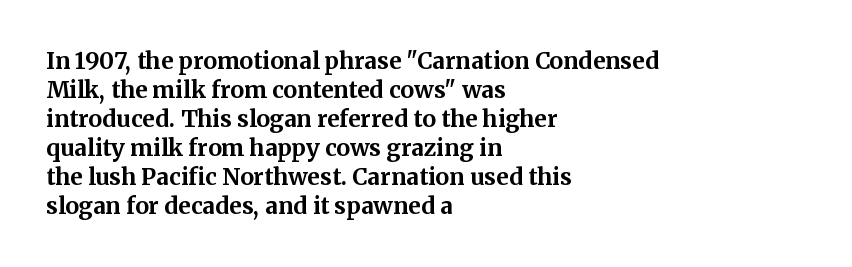
Q: Is the text bold? A: Yes.
Q: Is the text italic (slanted)? A: No, it is upright.
Q: Is the text underlined? A: No.
Q: How is the paragraph aligned? A: Left-aligned.
Q: Is the spacing between letters normal or unusually wide? A: Normal.
Q: Is the spacing between lines tight, normal or loose? A: Normal.
